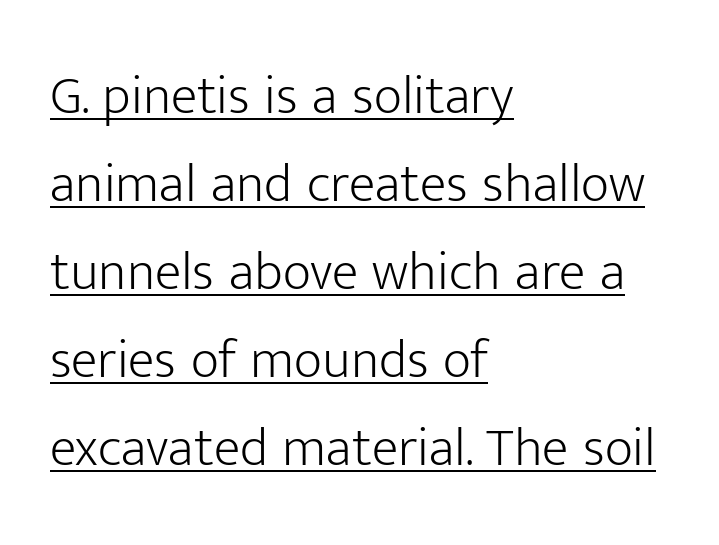
The image shows 55 px light sans-serif type, upright; set left-aligned, normal line spacing (1.6x), normal letter spacing, underlined; low stroke contrast and a medium x-height.
